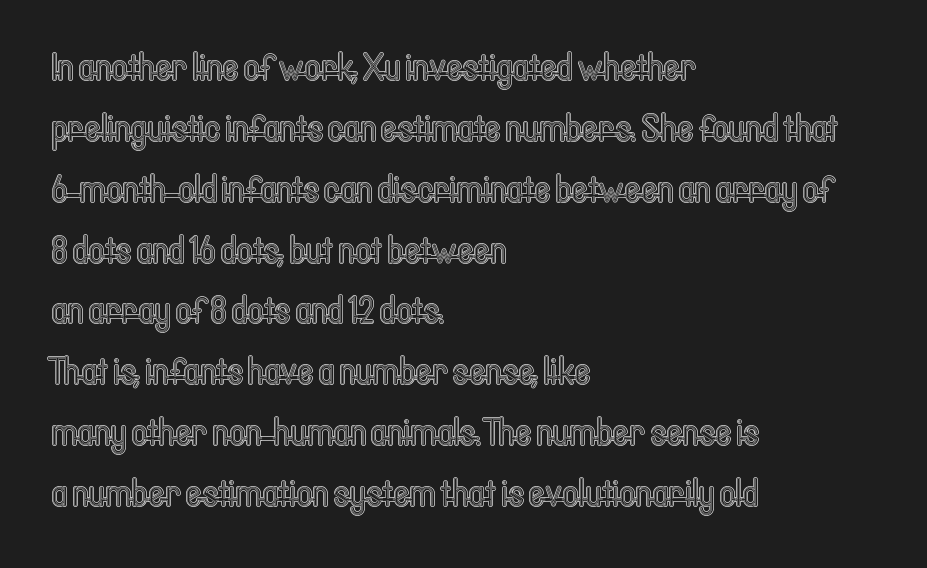
The image shows 39 px condensed type, upright; set left-aligned, normal line spacing (1.56x), normal letter spacing, not underlined; a medium x-height.
